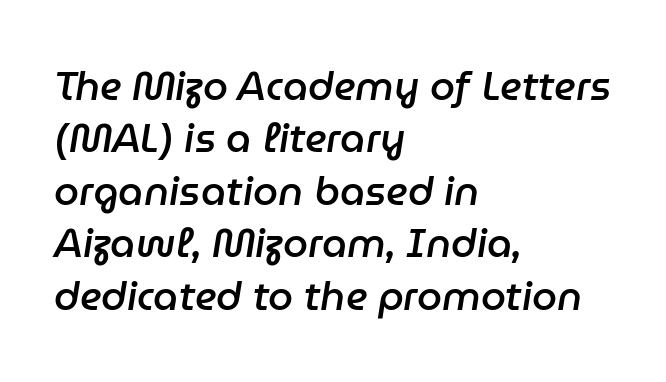
Q: Is the text bold? A: Semi-bold.
Q: Is the text italic (slanted)? A: Yes, it leans right by about 9 degrees.
Q: Is the text underlined? A: No.
Q: How is the paragraph aligned? A: Left-aligned.
Q: Is the spacing between letters normal or unusually wide? A: Normal.
Q: Is the spacing between lines tight, normal or loose? A: Normal.
Q: Width (condensed, normal, or wide)? A: Normal.
Q: Stroke contrast? A: Low.
Q: x-height? A: Medium.
Q: Monospaced? A: No.
